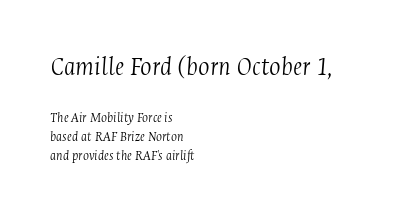
Q: Is the text bold? A: No.
Q: Is the text italic (slanted)? A: Yes, it leans right by about 4 degrees.
Q: Is the text underlined? A: No.
Q: How is the paragraph aligned? A: Left-aligned.
Q: Is the spacing between letters normal or unusually wide? A: Normal.
Q: Is the spacing between lines tight, normal or loose? A: Normal.
Q: Which block of text is set in a larger size, the first (top) or the second (bottom)? A: The first (top) one.
